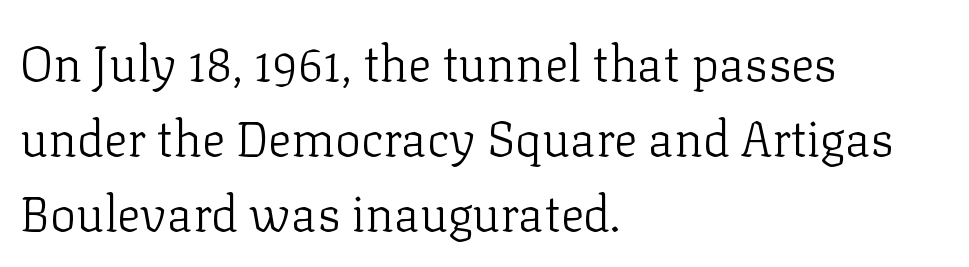
The image shows 49 px light serif type, upright; set left-aligned, normal line spacing (1.53x), normal letter spacing, not underlined; low stroke contrast and a medium x-height.
